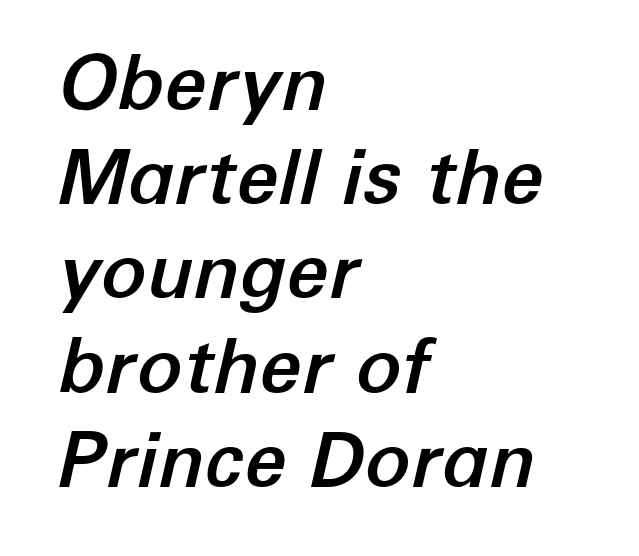
The image shows 76 px text type, italic (leaning right); set left-aligned, line spacing 1.24x, normal letter spacing, not underlined; low stroke contrast and a medium x-height.
